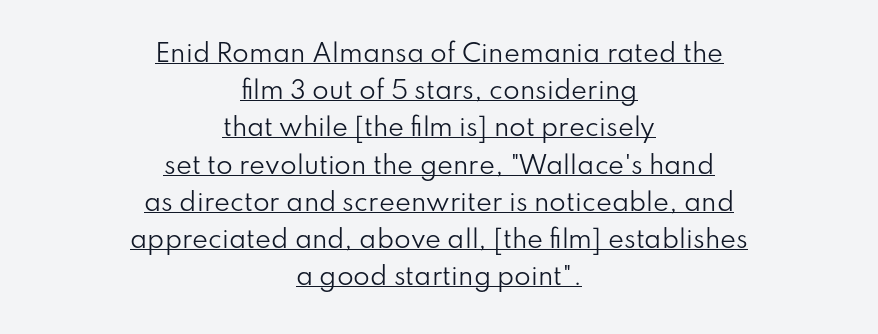
The image shows 24 px text type, upright; set centered, normal line spacing (1.55x), normal letter spacing, underlined.
